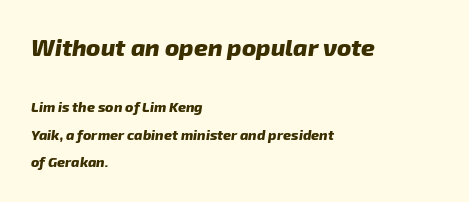
The image shows 24 px bold type; set left-aligned, loose line spacing (1.96x), normal letter spacing, not underlined; the first (top) block is 1.71x larger.
